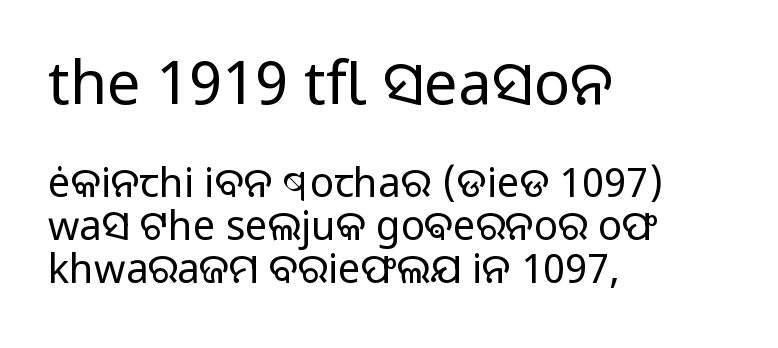
{"serif": "no", "italic": "no", "bold": "no", "weight": "regular", "width": "normal", "stroke_contrast": "low", "x_height": "medium", "monospaced": "no", "underline": "no", "align": "left", "line_spacing": "tight", "line_spacing_ratio": 1.07, "letter_spacing": "normal", "letter_spacing_em": 0.0, "larger_block": "first", "size_ratio": 1.5, "glyph_px": 60}
